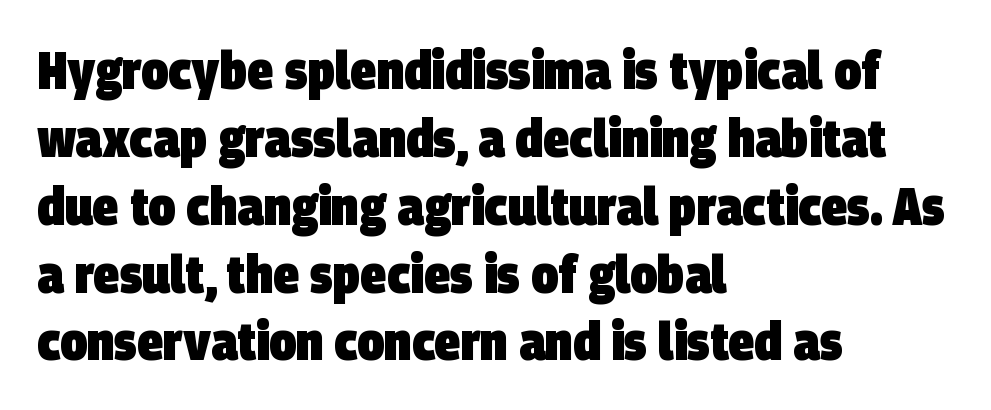
{"serif": "no", "bold": "yes", "weight": "heavy", "width": "condensed", "stroke_contrast": "low", "x_height": "large", "monospaced": "no", "underline": "no", "align": "left", "line_spacing": "normal", "line_spacing_ratio": 1.28, "letter_spacing": "normal", "letter_spacing_em": 0.0, "glyph_px": 53}
